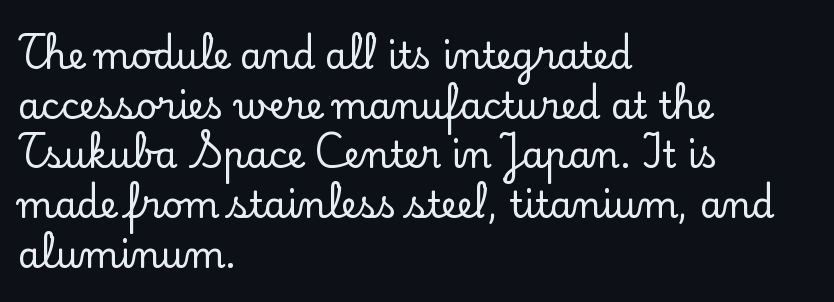
Q: Is the text italic (slanted)? A: No, it is upright.
Q: Is the typeface a serif or a sans-serif typeface? A: Serif.
Q: Is the text underlined? A: No.
Q: How is the paragraph aligned? A: Left-aligned.
Q: Is the spacing between letters normal or unusually wide? A: Normal.
Q: Is the spacing between lines tight, normal or loose? A: Normal.
Q: Width (condensed, normal, or wide)? A: Normal.
Q: Stroke contrast? A: Low.
Q: x-height? A: Small.
Q: Monospaced? A: No.
